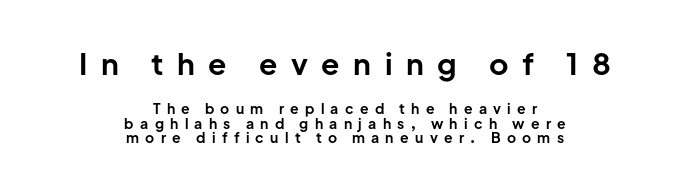
{"serif": "no", "italic": "no", "bold": "yes", "weight": "bold", "width": "normal", "stroke_contrast": "low", "x_height": "medium", "monospaced": "no", "underline": "no", "align": "center", "line_spacing": "tight", "line_spacing_ratio": 1.06, "letter_spacing": "wide", "letter_spacing_em": 0.45, "larger_block": "first", "size_ratio": 2.14, "glyph_px": 30}
